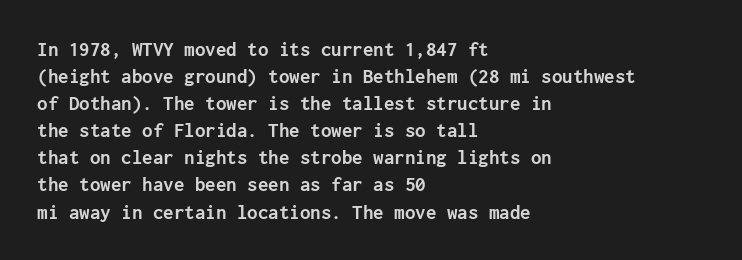
Q: Is the text bold? A: Yes.
Q: Is the text italic (slanted)? A: No, it is upright.
Q: Is the text underlined? A: No.
Q: How is the paragraph aligned? A: Left-aligned.
Q: Is the spacing between letters normal or unusually wide? A: Normal.
Q: Is the spacing between lines tight, normal or loose? A: Normal.
